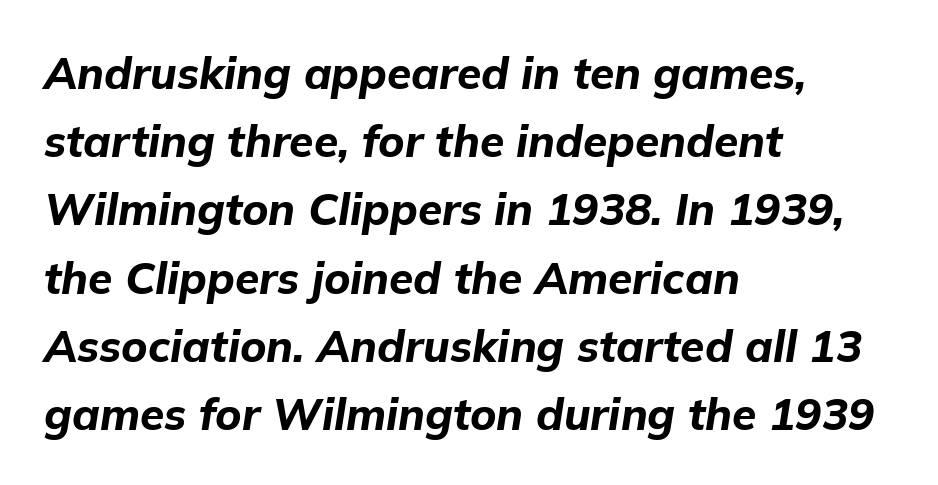
Stroke thickness is high; the sample reads as a true bold. Plain, unruled lines of type. Spacing between characters is what you'd get straight out of the box. Vertically, the passage feels balanced, rows spaced as you'd expect. Character widths vary here, with narrow letters taking less room than wide ones.
